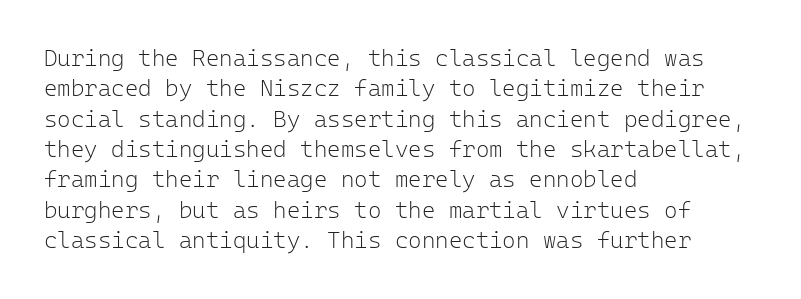
Q: Is the text bold? A: No.
Q: Is the text italic (slanted)? A: No, it is upright.
Q: Is the text underlined? A: No.
Q: How is the paragraph aligned? A: Left-aligned.
Q: Is the spacing between letters normal or unusually wide? A: Normal.
Q: Is the spacing between lines tight, normal or loose? A: Normal.
